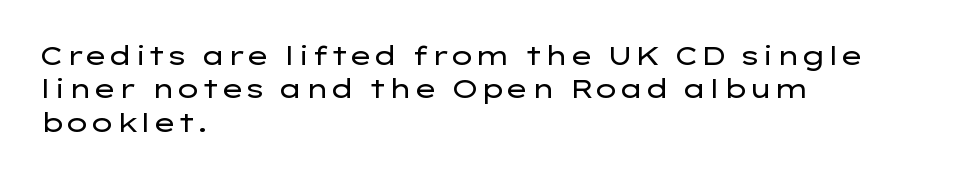
Q: Is the text bold? A: No.
Q: Is the text italic (slanted)? A: No, it is upright.
Q: Is the text underlined? A: No.
Q: How is the paragraph aligned? A: Left-aligned.
Q: Is the spacing between letters normal or unusually wide? A: Normal.
Q: Is the spacing between lines tight, normal or loose? A: Normal.
